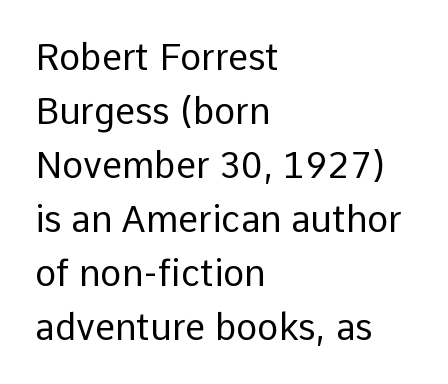
Type without underlining. The face looks like a standard text weight, possibly lighter. A sans-serif font was chosen for this passage. Whoever set this chose a conventional vertical rhythm.
